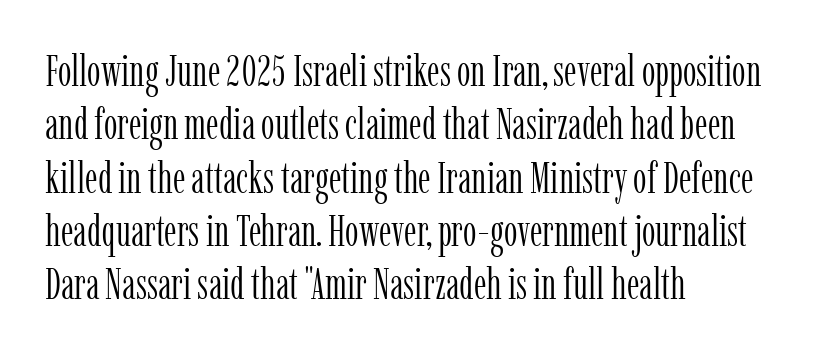
Q: Is the text bold? A: No.
Q: Is the text italic (slanted)? A: No, it is upright.
Q: Is the typeface a serif or a sans-serif typeface? A: Serif.
Q: Is the text underlined? A: No.
Q: How is the paragraph aligned? A: Left-aligned.
Q: Is the spacing between letters normal or unusually wide? A: Normal.
Q: Width (condensed, normal, or wide)? A: Condensed.
Q: Stroke contrast? A: Low.
Q: x-height? A: Medium.
Q: Monospaced? A: No.
